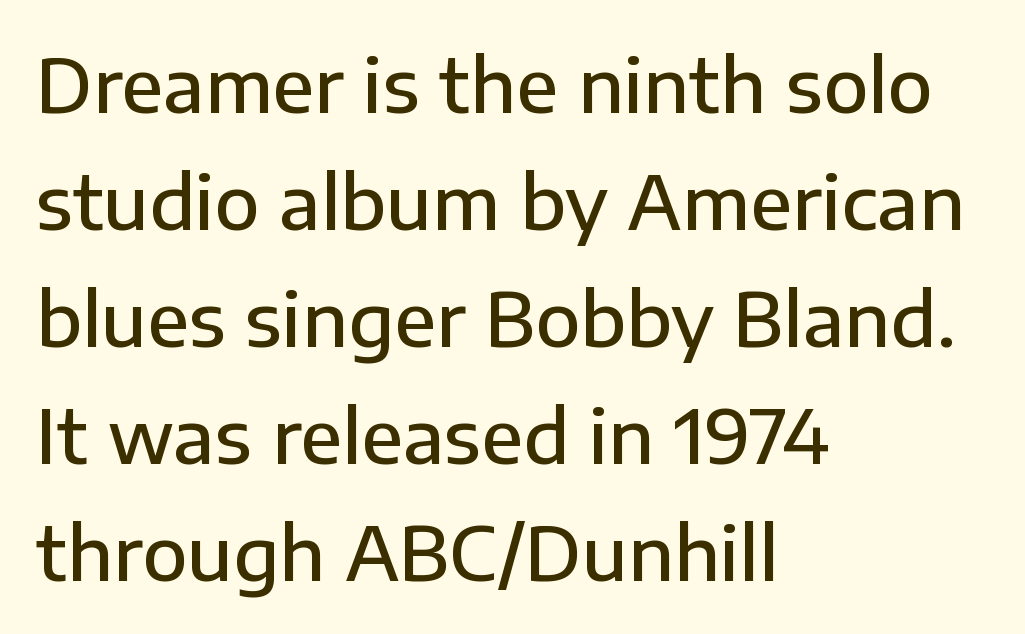
{"serif": "no", "italic": "no", "bold": "semi", "weight": "semibold", "width": "normal", "stroke_contrast": "low", "x_height": "medium", "monospaced": "no", "underline": "no", "align": "left", "line_spacing": "normal", "line_spacing_ratio": 1.58, "letter_spacing": "normal", "letter_spacing_em": 0.0, "glyph_px": 74}
